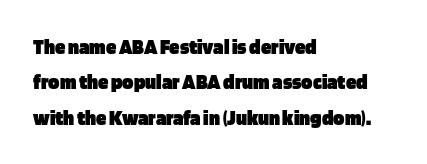
Leftover space on each line is placed entirely after the last word. A typesetter would mark this as roman, not italic. The block of text has a typical density, with ordinary space between rows. Its strokes are broad and dark, the hallmark of bold type. Anything drawn beneath the words? Only blank space. Between one letter and the next there's only the usual sliver of space.
